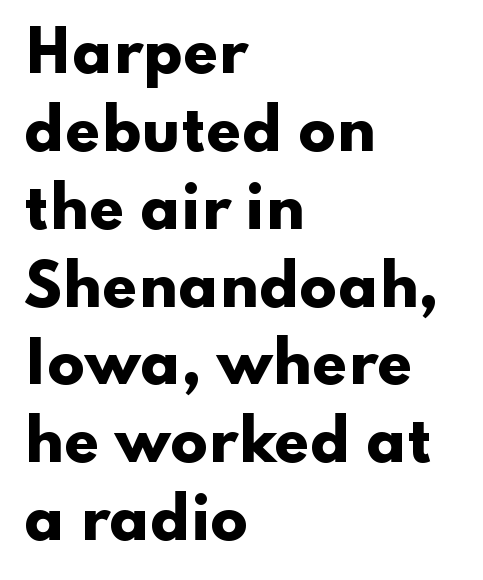
{"serif": "no", "italic": "no", "bold": "yes", "weight": "heavy", "width": "wide", "stroke_contrast": "low", "x_height": "small", "monospaced": "no", "underline": "no", "align": "left", "line_spacing": "normal", "line_spacing_ratio": 1.39, "letter_spacing": "normal", "letter_spacing_em": 0.0, "glyph_px": 56}
